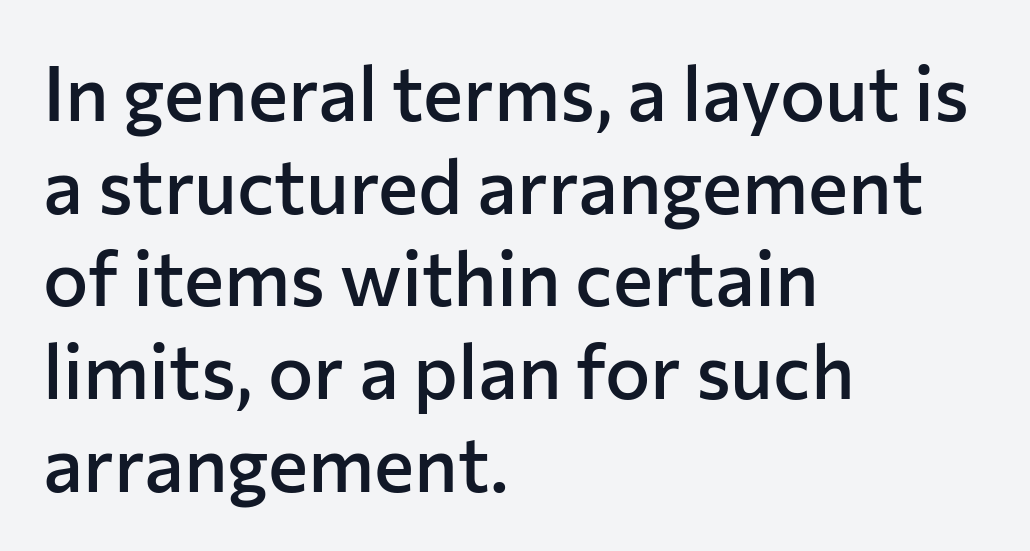
The image shows 76 px semibold sans-serif type, upright; set left-aligned, line spacing 1.22x, normal letter spacing, not underlined; low stroke contrast and a medium x-height.
